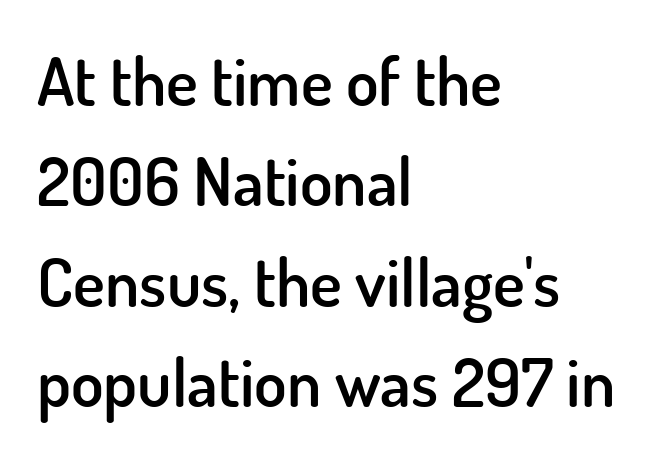
Stroke terminals: plain, sans-serif. Left-aligned paragraph, ragged on the right. The leading is moderate, giving the passage an even texture. This sample has the flowing, uneven cadence of proportional lettering. Is there any slant? The stems are plumb. The rendering keeps characters at their native spacing.
